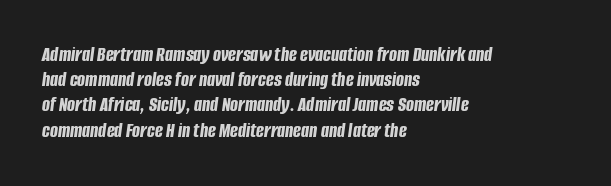
{"italic": "yes", "lean": "right", "slant_degrees": 8, "bold": "yes", "underline": "no", "align": "left", "line_spacing_ratio": 1.2, "letter_spacing": "normal", "letter_spacing_em": 0.0, "glyph_px": 21}
